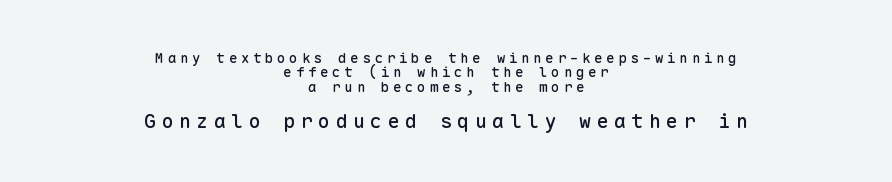
Q: Is the text italic (slanted)? A: No, it is upright.
Q: Is the text underlined? A: No.
Q: How is the paragraph aligned? A: Centered.
Q: Is the spacing between letters normal or unusually wide? A: Unusually wide.
Q: Is the spacing between lines tight, normal or loose? A: Tight.
Q: Which block of text is set in a larger size, the first (top) or the second (bottom)? A: The second (bottom) one.
